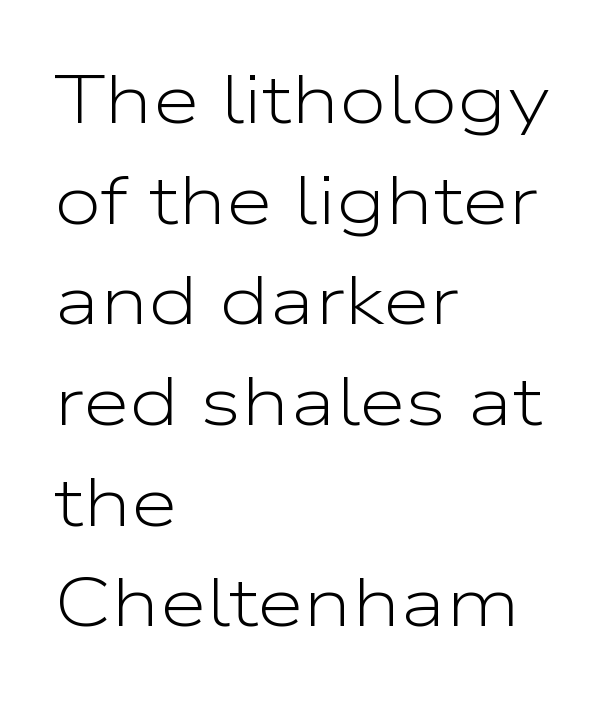
No extra tracking has been applied to these lines. Clear beneath every line of the passage. The characters are drawn with everyday or finer stroke widths. Posture: upright roman.
